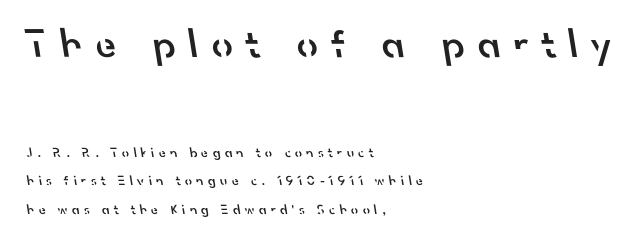
{"serif": "no", "bold": "semi", "weight": "semibold", "width": "normal", "stroke_contrast": "low", "x_height": "small", "monospaced": "no", "underline": "no", "align": "left", "line_spacing": "loose", "line_spacing_ratio": 2.05, "letter_spacing": "wide", "letter_spacing_em": 0.31, "larger_block": "first", "size_ratio": 3.0, "glyph_px": 42}
